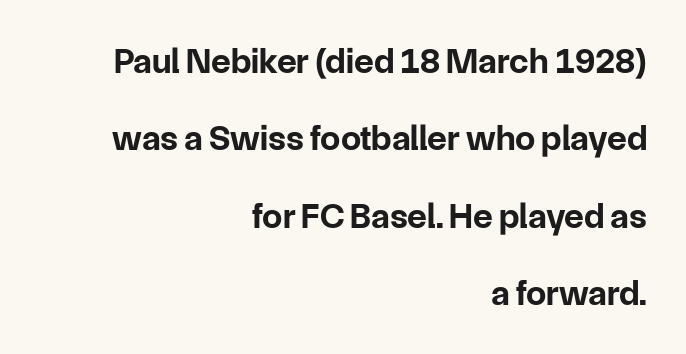
{"serif": "no", "italic": "no", "bold": "yes", "weight": "bold", "width": "normal", "stroke_contrast": "low", "x_height": "medium", "monospaced": "no", "underline": "no", "align": "right", "line_spacing": "loose", "line_spacing_ratio": 2.15, "letter_spacing": "normal", "letter_spacing_em": 0.0, "glyph_px": 36}
